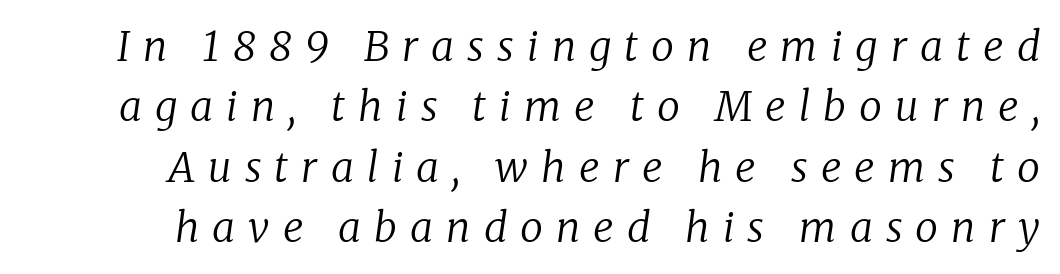
{"serif": "yes", "italic": "yes", "lean": "right", "slant_degrees": 8, "bold": "no", "weight": "regular", "width": "normal", "stroke_contrast": "low", "x_height": "medium", "monospaced": "no", "underline": "no", "line_spacing": "normal", "line_spacing_ratio": 1.47, "letter_spacing": "wide", "letter_spacing_em": 0.32, "glyph_px": 41}
